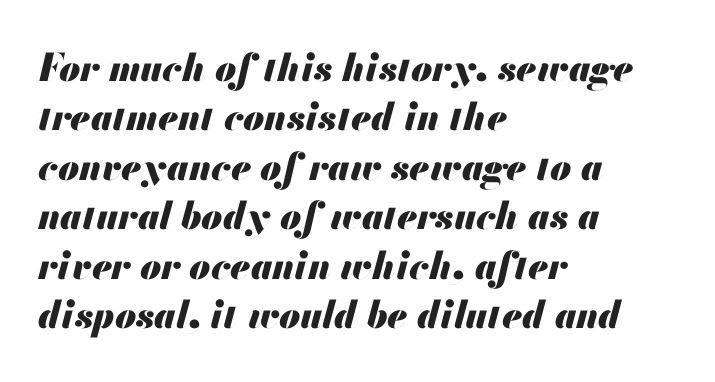
The image shows 38 px heavy type, italic (leaning right); set left-aligned, normal line spacing (1.3x), normal letter spacing, not underlined; medium stroke contrast and a small x-height.
